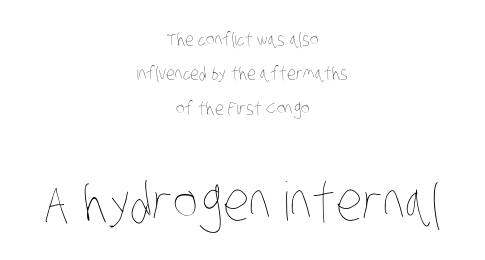
{"bold": "no", "weight": "thin", "width": "condensed", "stroke_contrast": "low", "x_height": "large", "monospaced": "no", "underline": "no", "align": "center", "line_spacing": "loose", "line_spacing_ratio": 1.91, "letter_spacing": "normal", "letter_spacing_em": 0.0, "larger_block": "second", "size_ratio": 2.94, "glyph_px": 53}
